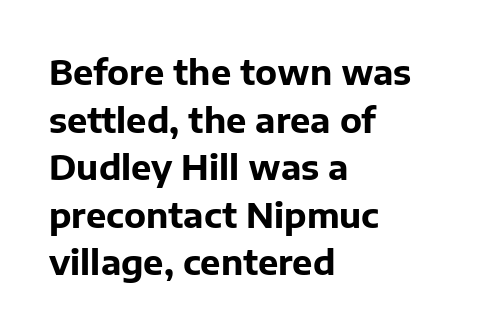
Q: Is the text bold? A: Yes.
Q: Is the text italic (slanted)? A: No, it is upright.
Q: Is the typeface a serif or a sans-serif typeface? A: Sans-serif.
Q: Is the text underlined? A: No.
Q: How is the paragraph aligned? A: Left-aligned.
Q: Is the spacing between letters normal or unusually wide? A: Normal.
Q: Is the spacing between lines tight, normal or loose? A: Normal.
Q: Width (condensed, normal, or wide)? A: Normal.
Q: Stroke contrast? A: Low.
Q: x-height? A: Medium.
Q: Monospaced? A: No.
